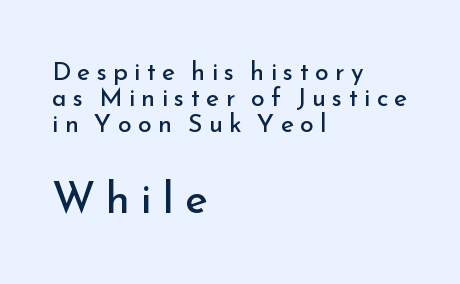
The image shows 43 px regular-weight sans-serif type, upright; set left-aligned, tight line spacing (1.05x), unusually wide letter spacing (+0.25 em), not underlined; the second (bottom) block is 1.72x larger; low stroke contrast and a small x-height.
